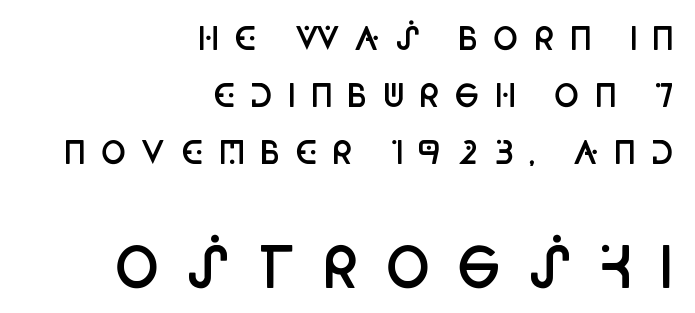
{"serif": "no", "italic": "no", "bold": "semi", "weight": "semibold", "width": "condensed", "stroke_contrast": "low", "x_height": "large", "monospaced": "no", "underline": "no", "align": "right", "line_spacing_ratio": 1.84, "letter_spacing": "wide", "letter_spacing_em": 0.45, "larger_block": "second", "size_ratio": 1.77, "glyph_px": 55}
